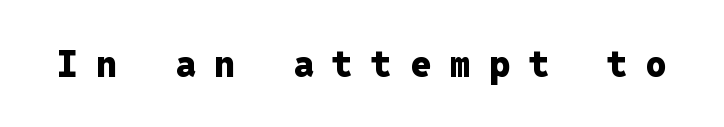
Q: Is the text bold? A: Yes.
Q: Is the text italic (slanted)? A: No, it is upright.
Q: Is the typeface a serif or a sans-serif typeface? A: Sans-serif.
Q: Is the text underlined? A: No.
Q: Is the spacing between letters normal or unusually wide? A: Unusually wide.
Q: Width (condensed, normal, or wide)? A: Normal.
Q: Stroke contrast? A: Low.
Q: x-height? A: Medium.
Q: Monospaced? A: Yes.
